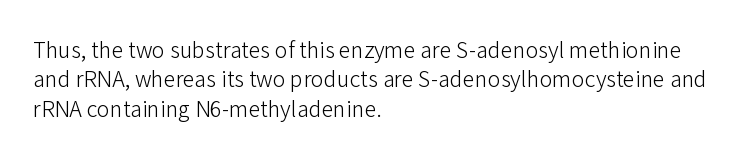
Q: Is the text bold? A: No.
Q: Is the text italic (slanted)? A: No, it is upright.
Q: Is the text underlined? A: No.
Q: How is the paragraph aligned? A: Left-aligned.
Q: Is the spacing between letters normal or unusually wide? A: Normal.
